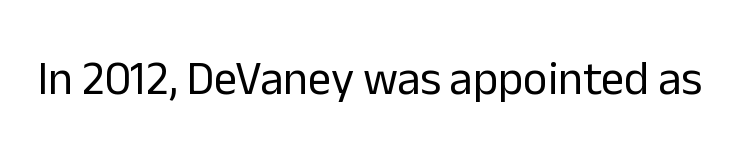
Q: Is the text bold? A: No.
Q: Is the text italic (slanted)? A: No, it is upright.
Q: Is the typeface a serif or a sans-serif typeface? A: Sans-serif.
Q: Is the text underlined? A: No.
Q: Is the spacing between letters normal or unusually wide? A: Normal.
Q: Width (condensed, normal, or wide)? A: Normal.
Q: Stroke contrast? A: Low.
Q: x-height? A: Medium.
Q: Monospaced? A: No.
